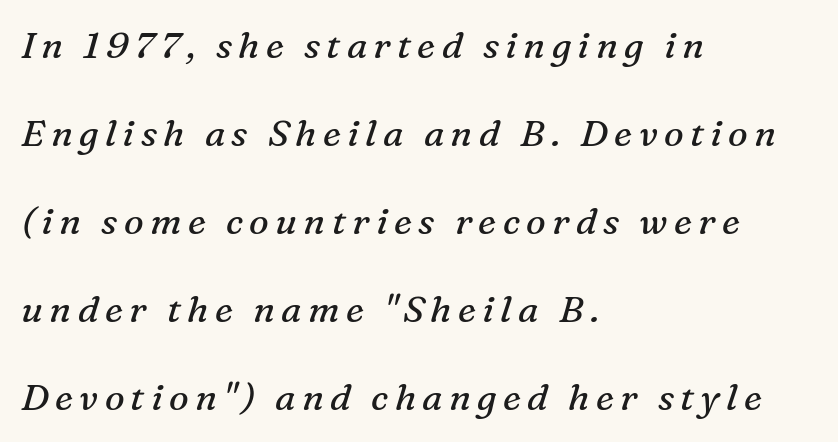
The paragraph shown leans on its left margin. The passage shown is typed in a proportional face where columns would drift. Font category for this specimen: serif. Is the stroke heavy? The answer is a plain regular-or-lighter. The designer dialed line spacing up above the default. Underline: absent.
